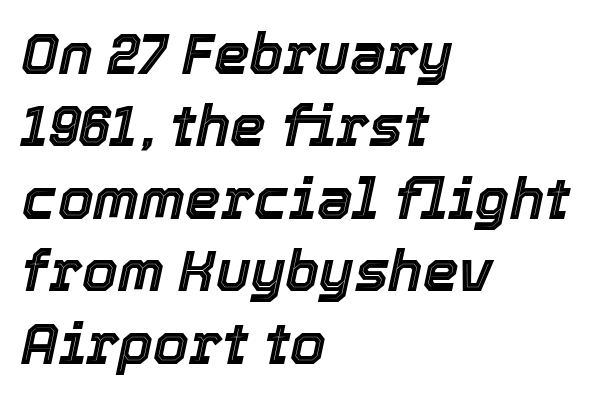
The image shows 57 px text type, italic (leaning right); set left-aligned, normal line spacing (1.27x), normal letter spacing, not underlined; a medium x-height.
